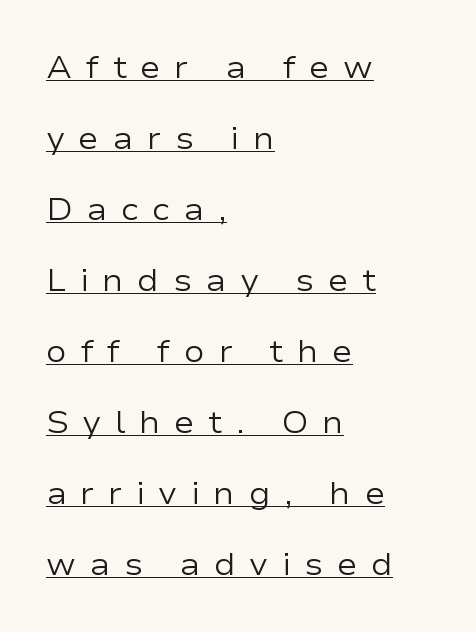
Q: Is the text bold? A: No.
Q: Is the text italic (slanted)? A: No, it is upright.
Q: Is the typeface a serif or a sans-serif typeface? A: Sans-serif.
Q: Is the text underlined? A: Yes.
Q: How is the paragraph aligned? A: Left-aligned.
Q: Is the spacing between letters normal or unusually wide? A: Unusually wide.
Q: Is the spacing between lines tight, normal or loose? A: Loose.
Q: Width (condensed, normal, or wide)? A: Wide.
Q: Stroke contrast? A: Low.
Q: x-height? A: Medium.
Q: Monospaced? A: No.
